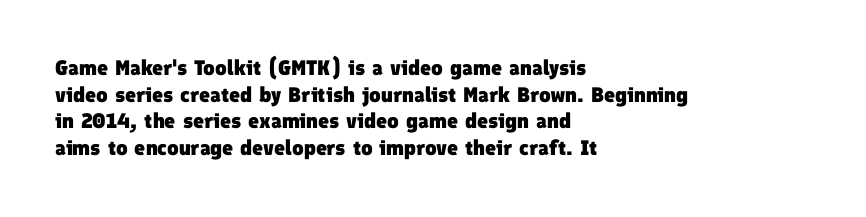
Unmarked baselines from the first word to the last. The setting favours the left margin, as ordinary paragraphs usually do. Regarding leading, the lines here are spaced in the standard way. Observe the ordinary spacing: letters are neighbours, not strangers. Heft: maximum for text — a bold.
